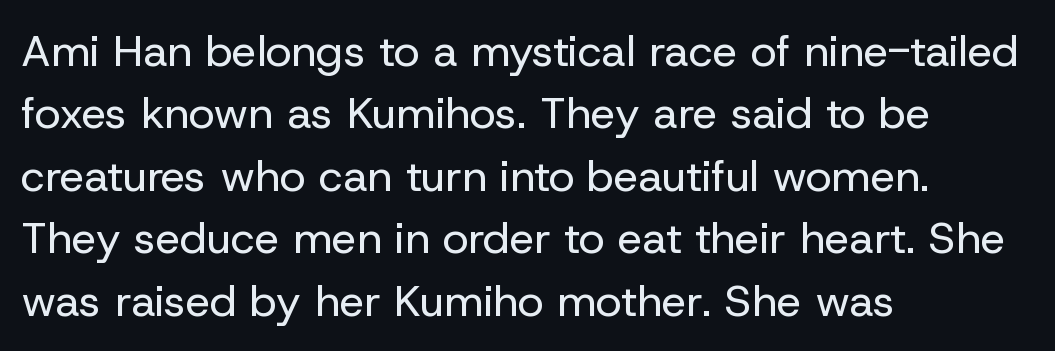
The image shows 44 px regular-weight sans-serif type, upright; set left-aligned, normal line spacing (1.42x), normal letter spacing, not underlined; low stroke contrast and a medium x-height.
